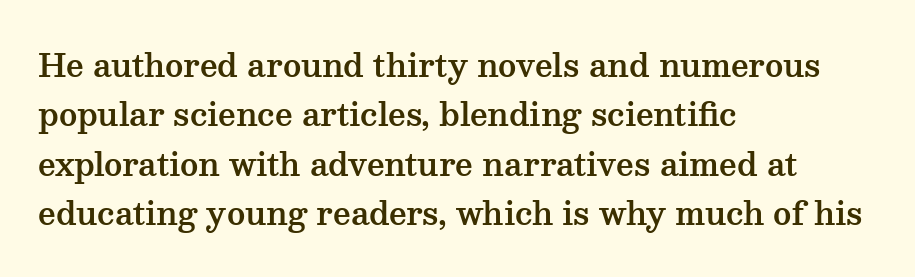
Q: Is the text italic (slanted)? A: No, it is upright.
Q: Is the typeface a serif or a sans-serif typeface? A: Serif.
Q: Is the text underlined? A: No.
Q: How is the paragraph aligned? A: Left-aligned.
Q: Is the spacing between letters normal or unusually wide? A: Normal.
Q: Is the spacing between lines tight, normal or loose? A: Normal.
Q: Width (condensed, normal, or wide)? A: Wide.
Q: Stroke contrast? A: Medium.
Q: x-height? A: Medium.
Q: Monospaced? A: No.
